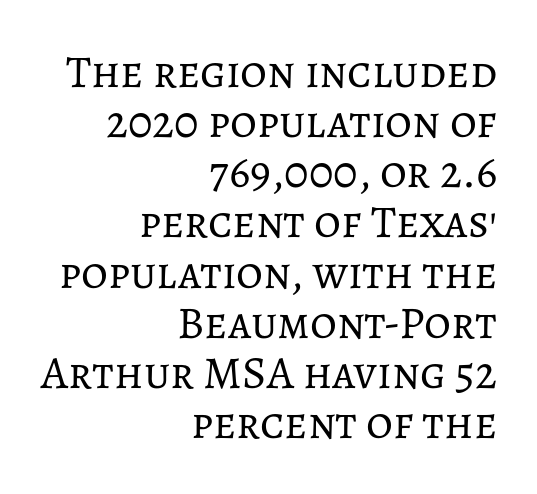
The image shows 46 px regular-weight type, upright; set right-aligned, tight line spacing (1.09x), normal letter spacing, not underlined; low stroke contrast and a medium x-height.
